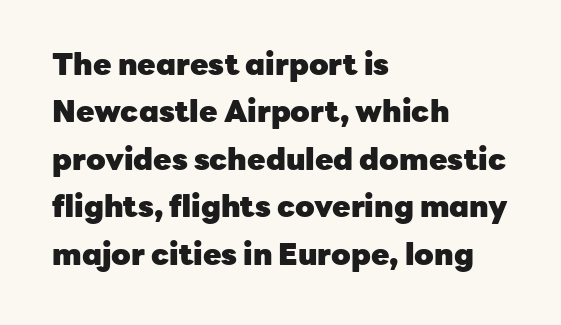
{"serif": "no", "italic": "no", "bold": "yes", "weight": "heavy", "width": "normal", "stroke_contrast": "low", "x_height": "medium", "monospaced": "no", "underline": "no", "align": "left", "line_spacing": "normal", "line_spacing_ratio": 1.58, "letter_spacing": "normal", "letter_spacing_em": 0.0, "glyph_px": 30}
